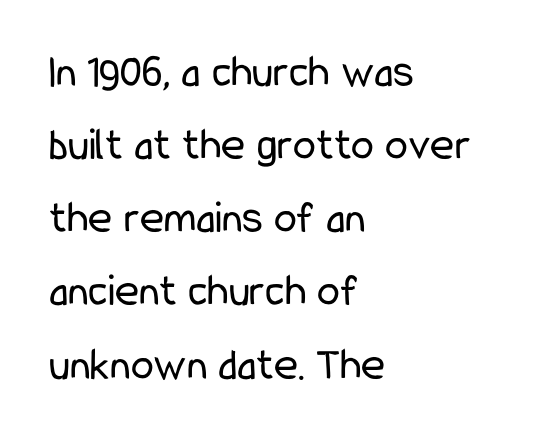
{"serif": "no", "italic": "no", "bold": "no", "weight": "regular", "width": "condensed", "stroke_contrast": "low", "x_height": "medium", "monospaced": "no", "underline": "no", "align": "left", "line_spacing": "normal", "line_spacing_ratio": 1.59, "letter_spacing": "normal", "letter_spacing_em": 0.0, "glyph_px": 46}
